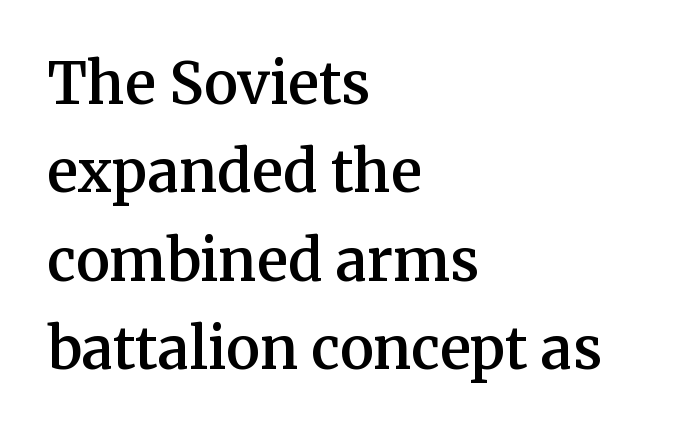
{"serif": "yes", "italic": "no", "bold": "semi", "weight": "semibold", "width": "normal", "stroke_contrast": "medium", "x_height": "medium", "monospaced": "no", "underline": "no", "align": "left", "line_spacing": "normal", "line_spacing_ratio": 1.55, "letter_spacing": "normal", "letter_spacing_em": 0.0, "glyph_px": 57}
